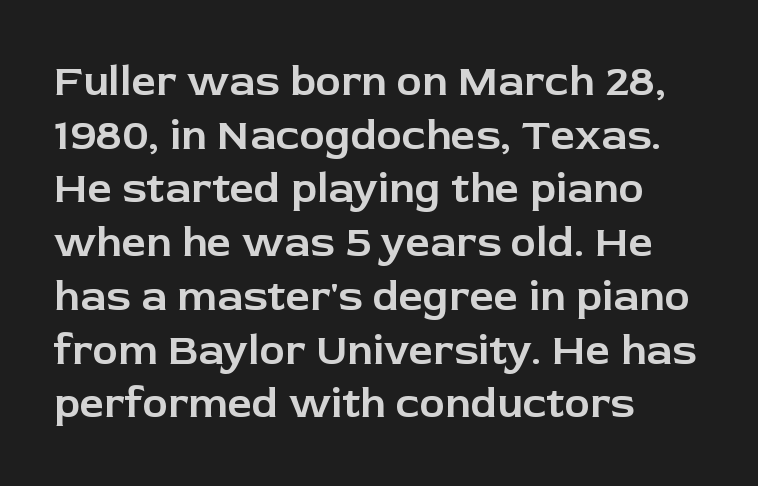
The image shows 43 px sans-serif type, upright; set left-aligned, normal line spacing (1.25x), normal letter spacing, not underlined; low stroke contrast and a medium x-height.
